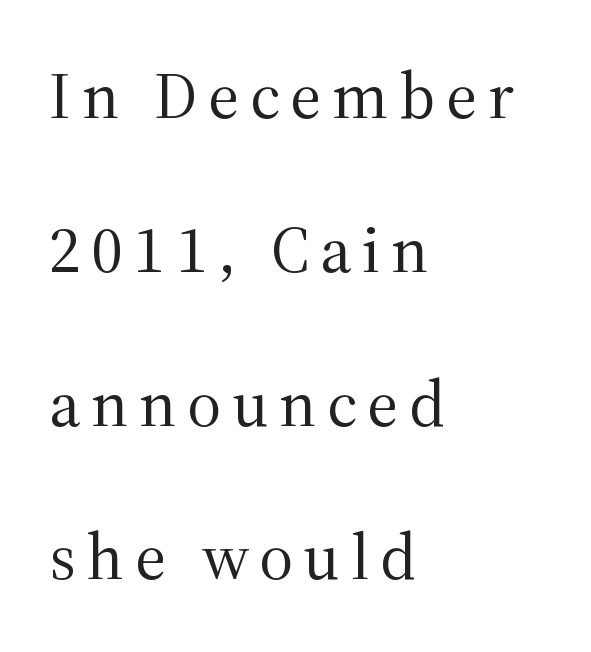
{"serif": "yes", "italic": "no", "bold": "no", "weight": "regular", "width": "normal", "stroke_contrast": "medium", "x_height": "medium", "monospaced": "no", "underline": "no", "align": "left", "line_spacing": "loose", "line_spacing_ratio": 2.33, "glyph_px": 66}
